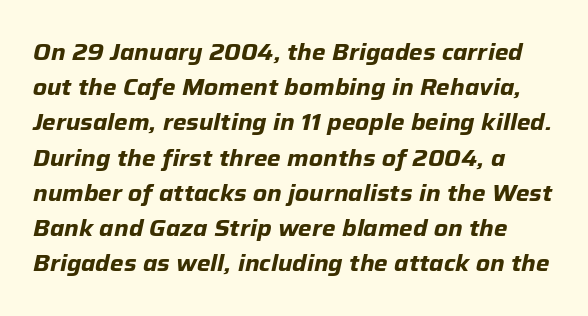
Students, this is bold: see how much ink each stroke carries. This rendering features lettering with no underline. The tracking reads as untouched default to a designer's eye. Normally led — the rows are evenly, conventionally spaced. Slanted lettering throughout.
